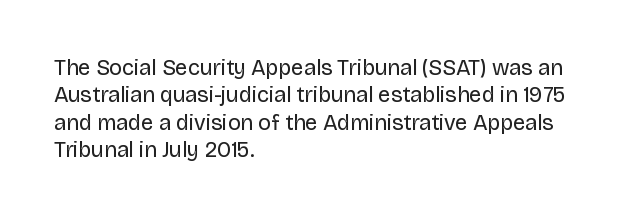
{"italic": "no", "bold": "no", "underline": "no", "align": "left", "line_spacing": "normal", "line_spacing_ratio": 1.25, "letter_spacing": "normal", "letter_spacing_em": 0.0, "glyph_px": 22}
